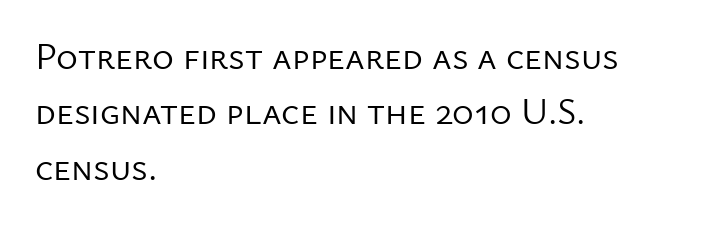
The image shows 37 px regular-weight sans-serif type, upright; set left-aligned, normal line spacing (1.5x), normal letter spacing, not underlined; low stroke contrast and a medium x-height.
